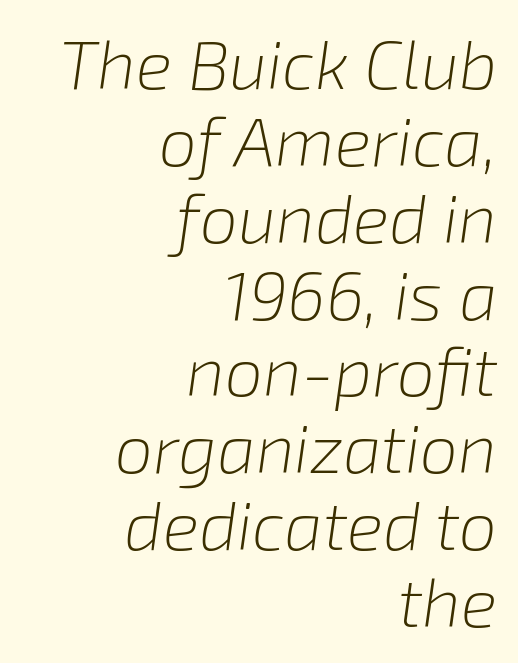
Typeset ragged left — the right edge is the straight one. The face used here is proportionally spaced, like ordinary book or web type. The lines are packed closely together with very little leading. Compared with ordinary roman type, these characters are visibly tilted. No word sits above an underline.
